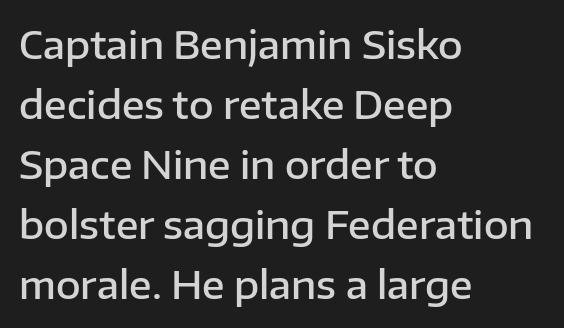
The image shows 38 px semibold sans-serif type, upright; set left-aligned, normal line spacing (1.58x), normal letter spacing, not underlined; low stroke contrast and a medium x-height.
